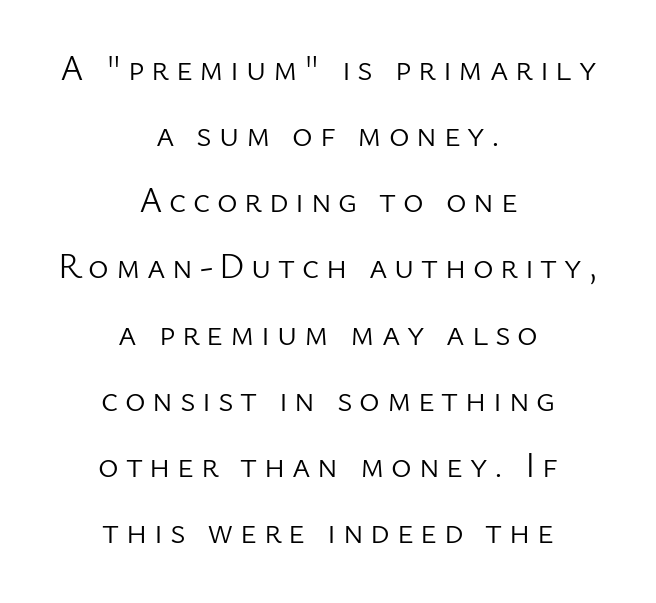
The image shows 35 px light sans-serif type, upright; set centered, line spacing 1.89x, not underlined; low stroke contrast and a medium x-height.
